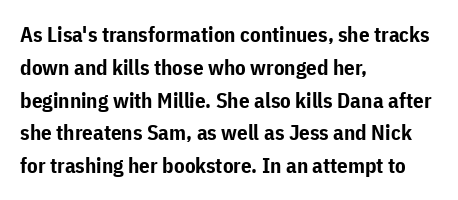
Q: Is the text bold? A: Yes.
Q: Is the text italic (slanted)? A: No, it is upright.
Q: Is the text underlined? A: No.
Q: How is the paragraph aligned? A: Left-aligned.
Q: Is the spacing between letters normal or unusually wide? A: Normal.
Q: Is the spacing between lines tight, normal or loose? A: Normal.
